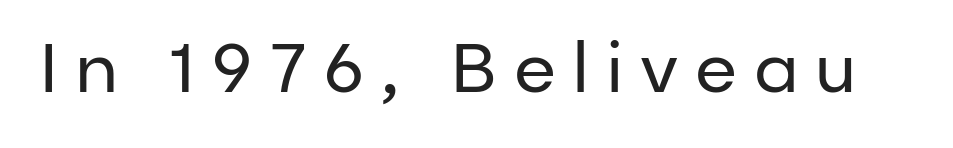
Q: Is the text bold? A: No.
Q: Is the text italic (slanted)? A: No, it is upright.
Q: Is the typeface a serif or a sans-serif typeface? A: Sans-serif.
Q: Is the text underlined? A: No.
Q: Is the spacing between letters normal or unusually wide? A: Unusually wide.
Q: Width (condensed, normal, or wide)? A: Normal.
Q: Stroke contrast? A: Low.
Q: x-height? A: Medium.
Q: Monospaced? A: No.
